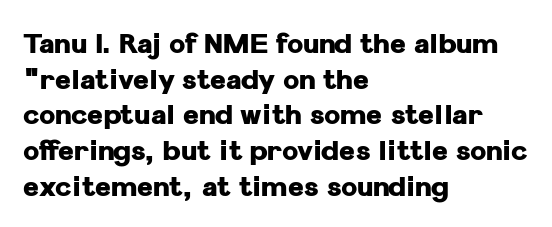
Q: Is the text bold? A: Yes.
Q: Is the text italic (slanted)? A: No, it is upright.
Q: Is the text underlined? A: No.
Q: How is the paragraph aligned? A: Left-aligned.
Q: Is the spacing between letters normal or unusually wide? A: Normal.
Q: Is the spacing between lines tight, normal or loose? A: Normal.
